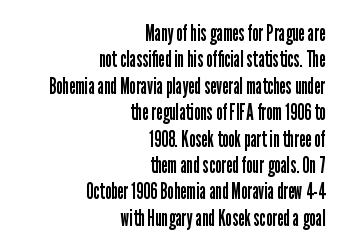
Q: Is the text bold? A: No.
Q: Is the text italic (slanted)? A: No, it is upright.
Q: Is the text underlined? A: No.
Q: How is the paragraph aligned? A: Right-aligned.
Q: Is the spacing between letters normal or unusually wide? A: Normal.
Q: Is the spacing between lines tight, normal or loose? A: Tight.
